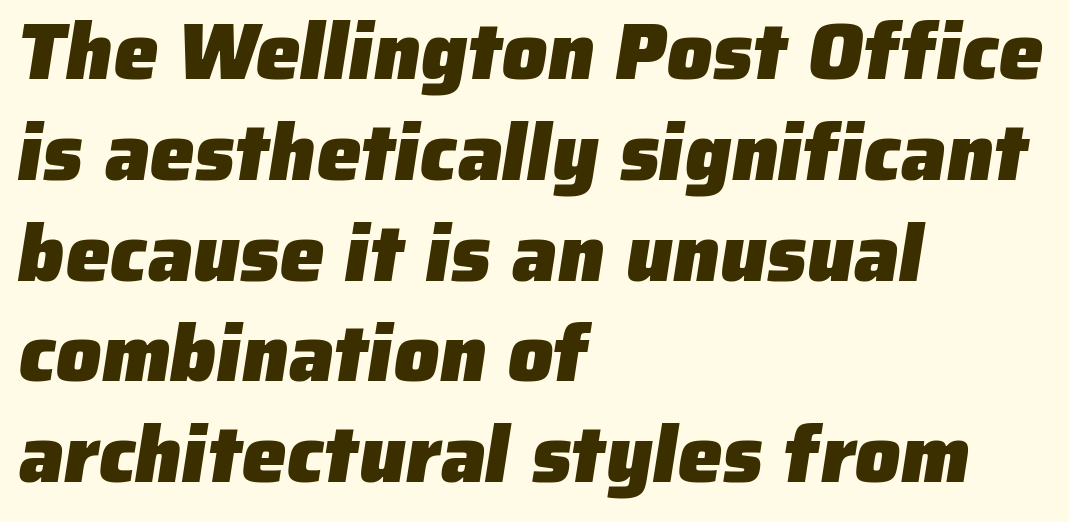
The lines sit at an ordinary, default distance from one another. These words are printed bold, with thick strokes throughout. Here the glyphs are tracked normally, forming tight word shapes. The face used here is proportionally spaced, like ordinary book or web type. If you drew a ruler down the left edge, every line would touch it. Each row of text sits above clean, open space.
